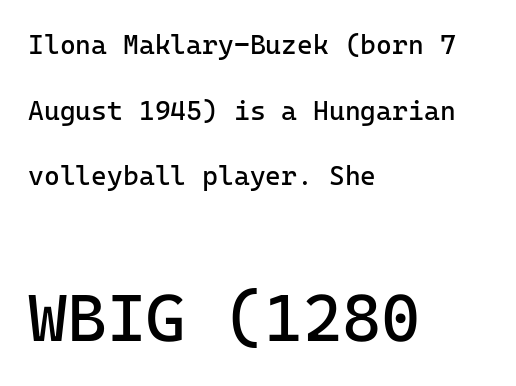
The image shows 67 px regular-weight sans-serif type, upright; set left-aligned, loose line spacing (2.43x), normal letter spacing, not underlined; the second (bottom) block is 2.48x larger; low stroke contrast and a medium x-height.
